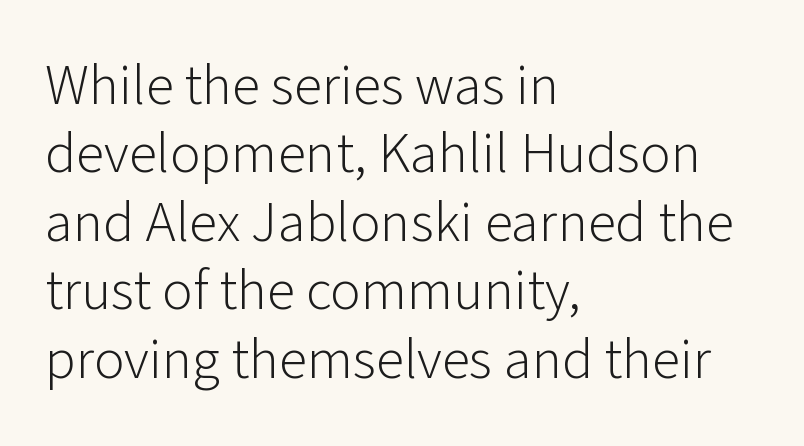
Q: Is the text bold? A: No.
Q: Is the text italic (slanted)? A: No, it is upright.
Q: Is the typeface a serif or a sans-serif typeface? A: Sans-serif.
Q: Is the text underlined? A: No.
Q: How is the paragraph aligned? A: Left-aligned.
Q: Is the spacing between letters normal or unusually wide? A: Normal.
Q: Width (condensed, normal, or wide)? A: Normal.
Q: Stroke contrast? A: Low.
Q: x-height? A: Medium.
Q: Monospaced? A: No.
